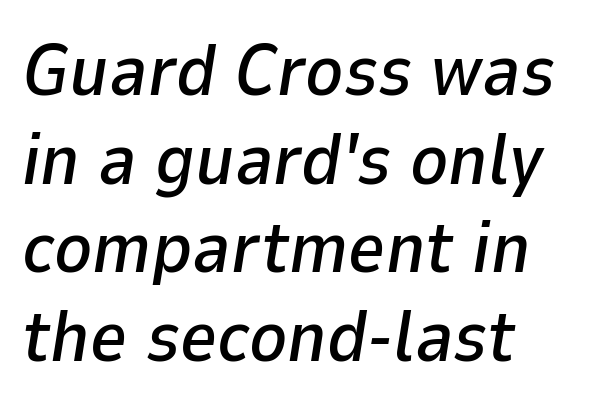
Q: Is the text italic (slanted)? A: Yes, it leans right by about 9 degrees.
Q: Is the text underlined? A: No.
Q: How is the paragraph aligned? A: Left-aligned.
Q: Is the spacing between letters normal or unusually wide? A: Normal.
Q: Width (condensed, normal, or wide)? A: Normal.
Q: Stroke contrast? A: Low.
Q: x-height? A: Medium.
Q: Monospaced? A: No.
